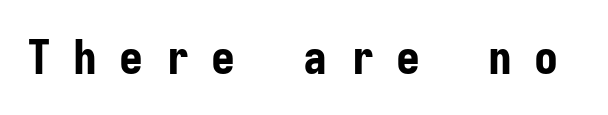
Q: Is the text bold? A: Yes.
Q: Is the text italic (slanted)? A: No, it is upright.
Q: Is the typeface a serif or a sans-serif typeface? A: Sans-serif.
Q: Is the text underlined? A: No.
Q: Is the spacing between letters normal or unusually wide? A: Unusually wide.
Q: Width (condensed, normal, or wide)? A: Condensed.
Q: Stroke contrast? A: Low.
Q: x-height? A: Medium.
Q: Monospaced? A: Yes.
